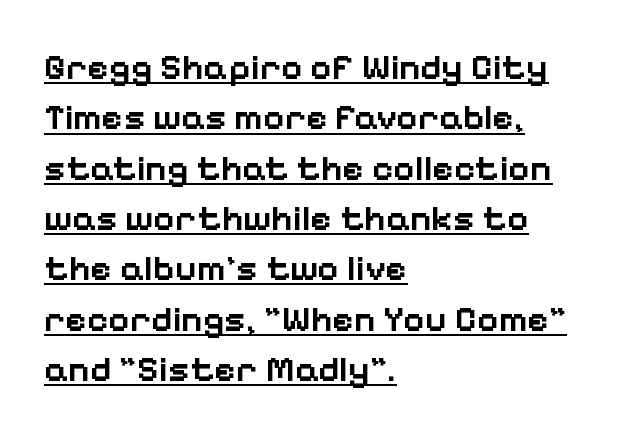
{"serif": "no", "italic": "no", "bold": "semi", "weight": "semibold", "width": "normal", "stroke_contrast": "low", "x_height": "medium", "monospaced": "no", "underline": "yes", "align": "left", "line_spacing": "normal", "line_spacing_ratio": 1.36, "letter_spacing": "normal", "letter_spacing_em": 0.0, "glyph_px": 37}
